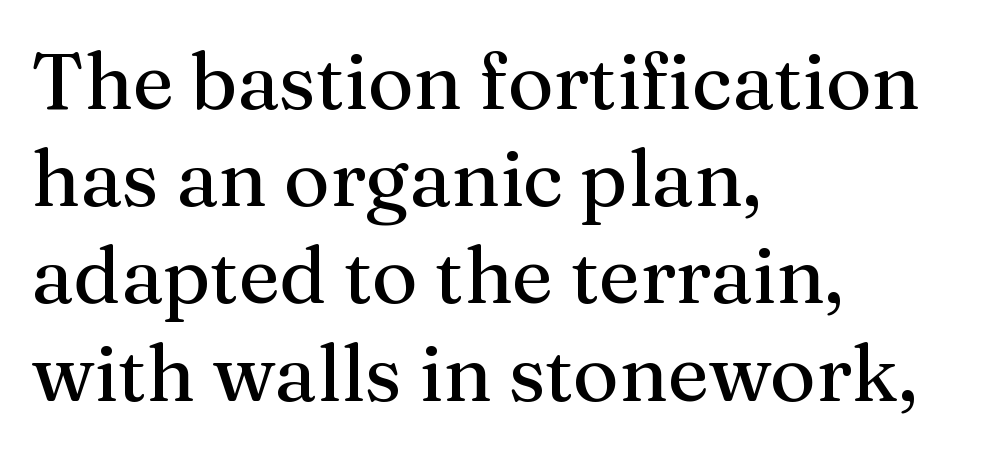
The image shows 79 px regular-weight serif type, upright; set left-aligned, line spacing 1.23x, normal letter spacing, not underlined; medium stroke contrast and a medium x-height.
